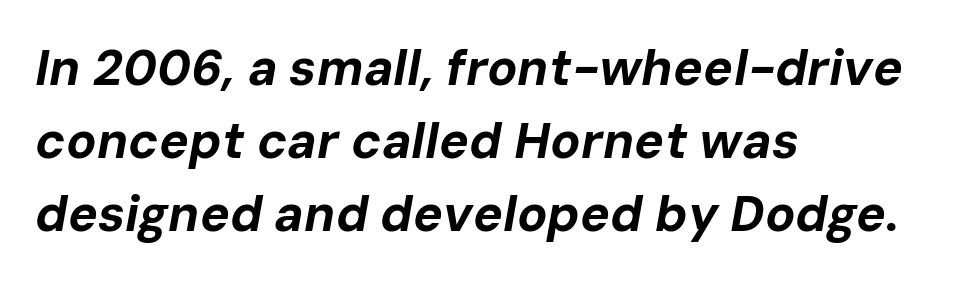
Q: Is the text bold? A: Yes.
Q: Is the text italic (slanted)? A: Yes, it leans right by about 10 degrees.
Q: Is the text underlined? A: No.
Q: How is the paragraph aligned? A: Left-aligned.
Q: Is the spacing between letters normal or unusually wide? A: Normal.
Q: Is the spacing between lines tight, normal or loose? A: Normal.
Q: Width (condensed, normal, or wide)? A: Normal.
Q: Stroke contrast? A: Low.
Q: x-height? A: Medium.
Q: Monospaced? A: No.
